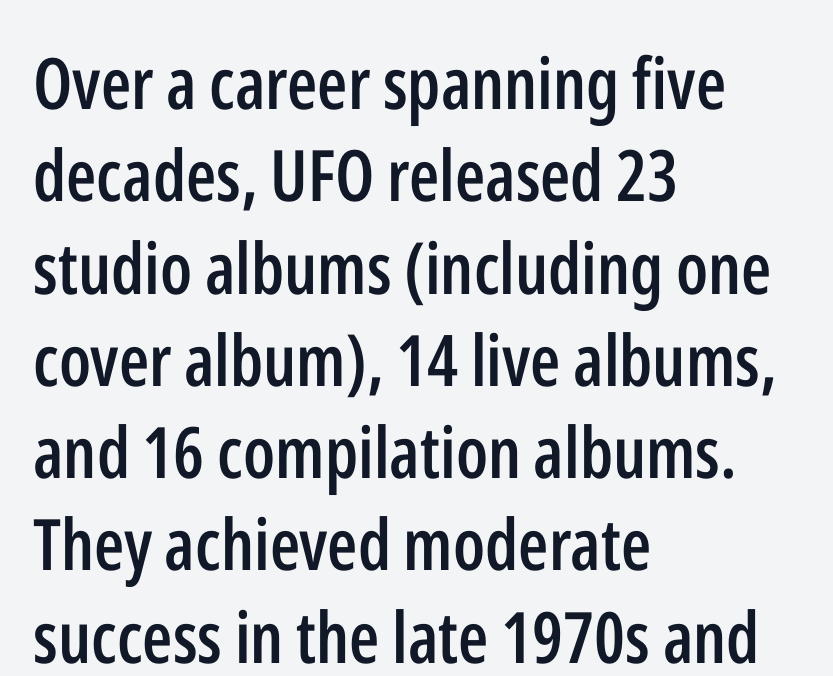
{"serif": "no", "italic": "no", "bold": "semi", "weight": "semibold", "width": "condensed", "stroke_contrast": "low", "x_height": "medium", "monospaced": "no", "underline": "no", "align": "left", "line_spacing": "normal", "line_spacing_ratio": 1.3, "letter_spacing": "normal", "letter_spacing_em": 0.0, "glyph_px": 71}
